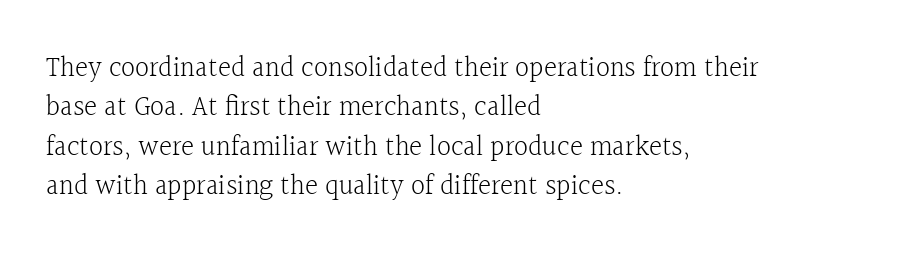
{"serif": "yes", "italic": "no", "bold": "no", "weight": "light", "width": "normal", "x_height": "medium", "monospaced": "no", "underline": "no", "align": "left", "line_spacing": "normal", "line_spacing_ratio": 1.41, "letter_spacing": "normal", "letter_spacing_em": 0.0, "glyph_px": 28}
